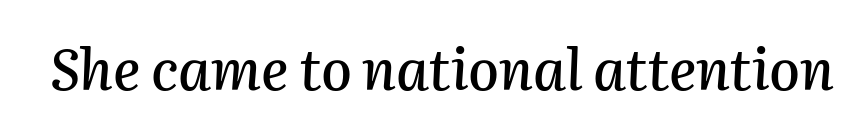
{"italic": "yes", "lean": "right", "slant_degrees": 2, "width": "normal", "stroke_contrast": "medium", "x_height": "medium", "monospaced": "no", "underline": "no", "letter_spacing": "normal", "letter_spacing_em": 0.0, "glyph_px": 56}
